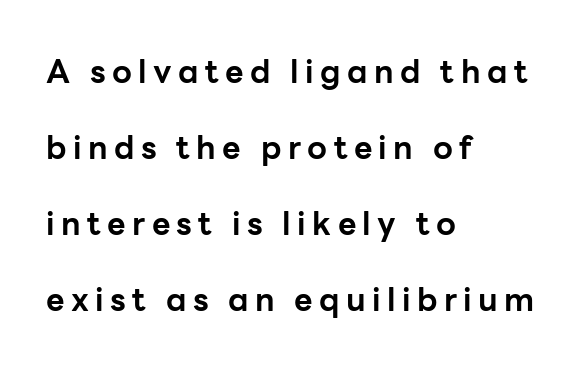
{"serif": "no", "italic": "no", "bold": "yes", "weight": "bold", "width": "normal", "stroke_contrast": "low", "x_height": "medium", "monospaced": "no", "underline": "no", "align": "left", "line_spacing": "loose", "line_spacing_ratio": 2.38, "letter_spacing": "wide", "letter_spacing_em": 0.2, "glyph_px": 32}
